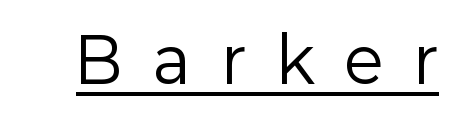
Q: Is the text bold? A: No.
Q: Is the text italic (slanted)? A: No, it is upright.
Q: Is the typeface a serif or a sans-serif typeface? A: Sans-serif.
Q: Is the text underlined? A: Yes.
Q: Is the spacing between letters normal or unusually wide? A: Unusually wide.
Q: Width (condensed, normal, or wide)? A: Normal.
Q: Stroke contrast? A: Low.
Q: x-height? A: Medium.
Q: Monospaced? A: No.
